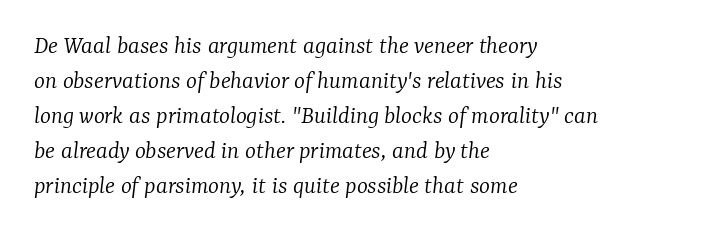
The image shows 26 px text type, italic (leaning right); set left-aligned, normal line spacing (1.35x), normal letter spacing, not underlined.
